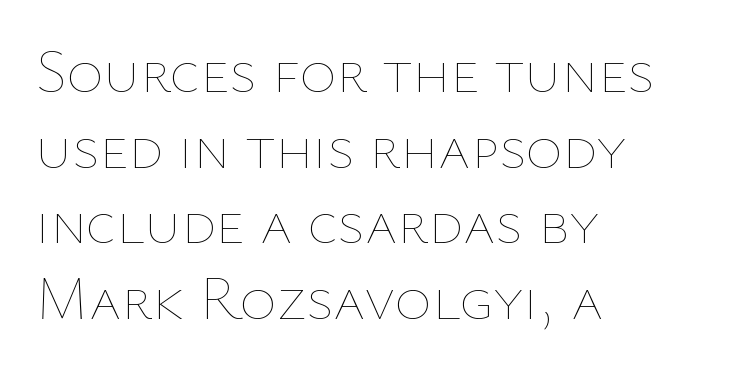
Compared with typical body copy, the letter spacing here is the same. The font's upright variant was chosen for this text. Think of a printed novel: that variable character pitch is what you see here. The baseline area is clear. One-word summary of the alignment: left. The weight tops out at a normal text grade.
